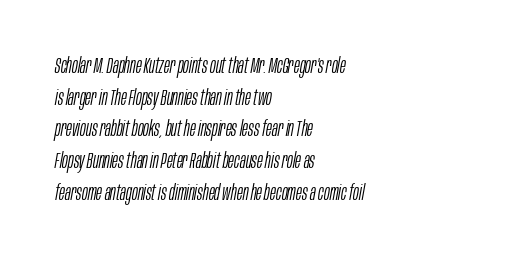
The image shows 22 px text type, italic (leaning right); set left-aligned, normal line spacing (1.44x), normal letter spacing, not underlined.
